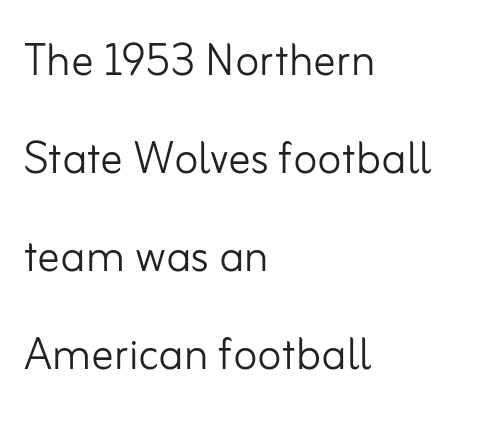
{"serif": "no", "italic": "no", "bold": "no", "weight": "light", "width": "normal", "stroke_contrast": "low", "x_height": "small", "monospaced": "no", "underline": "no", "align": "left", "line_spacing_ratio": 1.75, "letter_spacing": "normal", "letter_spacing_em": 0.0, "glyph_px": 56}
